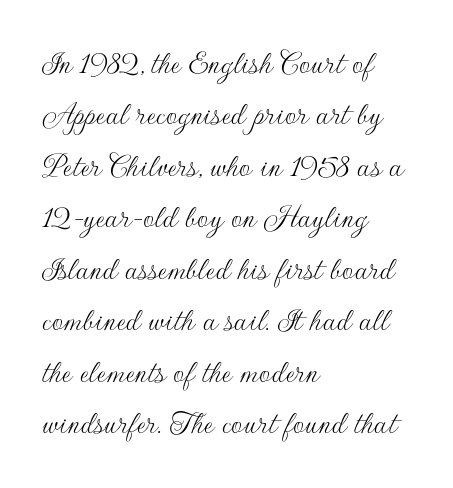
The image shows 35 px thin sans-serif type; set left-aligned, normal line spacing (1.47x), normal letter spacing, not underlined; low stroke contrast and a small x-height.
